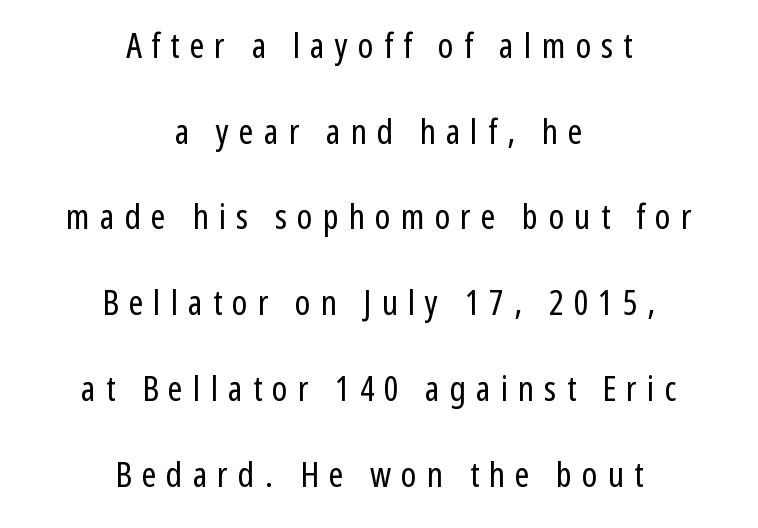
The image shows 35 px regular-weight, condensed sans-serif type, upright; set centered, loose line spacing (2.45x), unusually wide letter spacing (+0.29 em), not underlined; low stroke contrast and a medium x-height.
